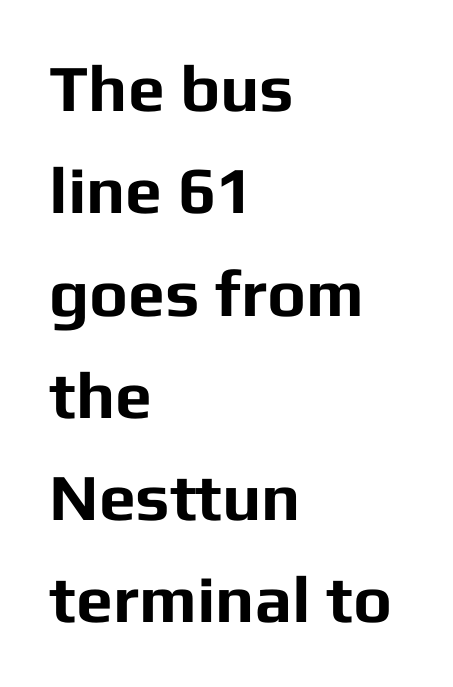
Observe the ordinary spacing: letters are neighbours, not strangers. In terms of leading, this rendering sits right in the middle. No word sits above an underline. Strong, thick strokes mark this as bold type. These lines stack with their left ends in a neat column.
